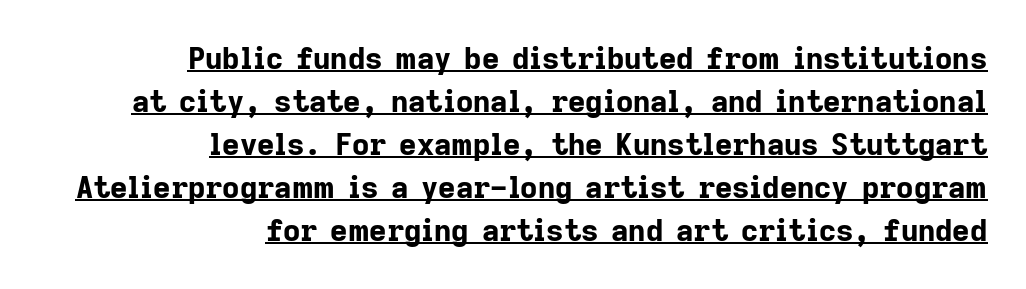
Q: Is the text bold? A: Yes.
Q: Is the text italic (slanted)? A: No, it is upright.
Q: Is the typeface a serif or a sans-serif typeface? A: Sans-serif.
Q: Is the text underlined? A: Yes.
Q: How is the paragraph aligned? A: Right-aligned.
Q: Is the spacing between letters normal or unusually wide? A: Normal.
Q: Is the spacing between lines tight, normal or loose? A: Normal.
Q: Width (condensed, normal, or wide)? A: Normal.
Q: Stroke contrast? A: Low.
Q: x-height? A: Medium.
Q: Monospaced? A: No.
